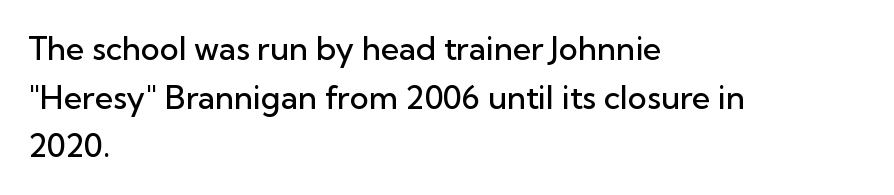
These words are printed semibold, heavier than regular yet not bold. The lettering stays uniformly vertical, giving the passage a roman look. Honestly, the row spacing looks completely unremarkable. Is this a fixed-width face? No — the glyphs have proportional, varying widths. Nothing unusual about the tracking: characters are spaced as the font intends. Check under the words: just untouched page.
